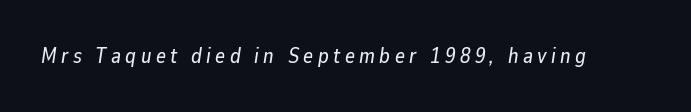
Q: Is the text italic (slanted)? A: Yes, it leans right by about 9 degrees.
Q: Is the text underlined? A: No.
Q: Is the spacing between letters normal or unusually wide? A: Unusually wide.
